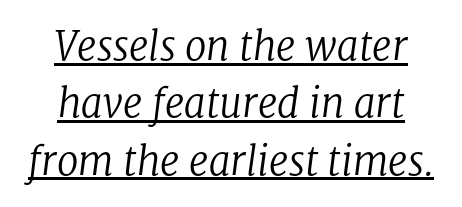
This sample has the flowing, uneven cadence of proportional lettering. Short and long lines alike share a common midpoint. Quick note: italic. You can see a thin bar hugging the bottom of the glyphs. This rendering leaves character spacing at its baseline value. The lines sit at an ordinary, default distance from one another.
